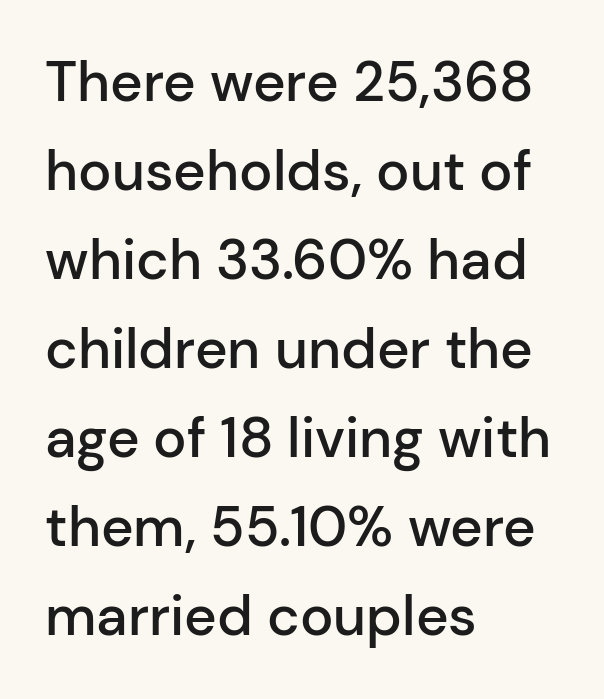
Q: Is the text bold? A: Semi-bold.
Q: Is the text italic (slanted)? A: No, it is upright.
Q: Is the typeface a serif or a sans-serif typeface? A: Sans-serif.
Q: Is the text underlined? A: No.
Q: How is the paragraph aligned? A: Left-aligned.
Q: Is the spacing between letters normal or unusually wide? A: Normal.
Q: Is the spacing between lines tight, normal or loose? A: Normal.
Q: Width (condensed, normal, or wide)? A: Normal.
Q: Stroke contrast? A: Low.
Q: x-height? A: Medium.
Q: Monospaced? A: No.
